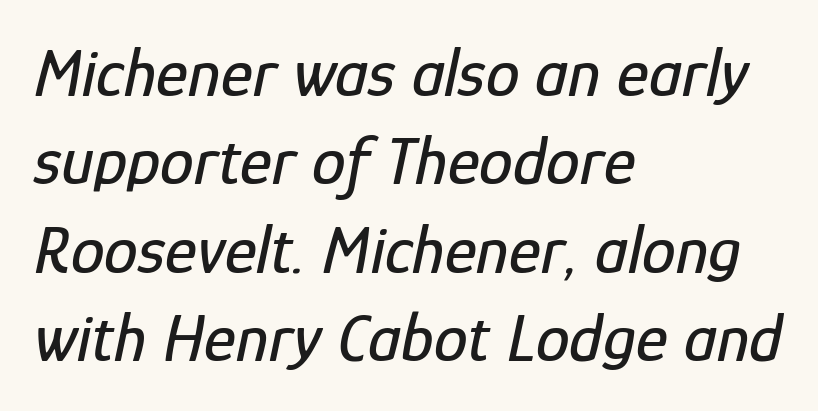
{"italic": "yes", "lean": "right", "slant_degrees": 12, "width": "condensed", "stroke_contrast": "low", "x_height": "medium", "monospaced": "no", "underline": "no", "align": "left", "line_spacing": "normal", "line_spacing_ratio": 1.3, "letter_spacing": "normal", "letter_spacing_em": 0.0, "glyph_px": 68}
